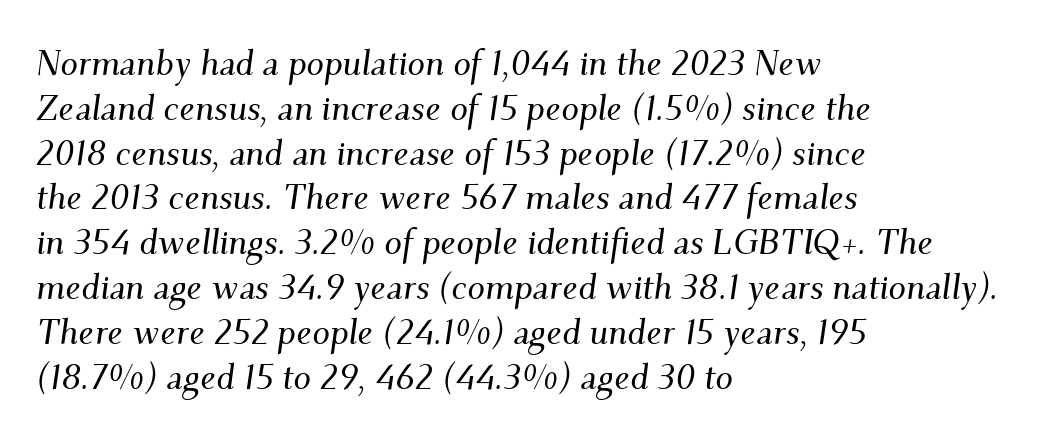
Q: Is the text italic (slanted)? A: Yes, it leans right by about 9 degrees.
Q: Is the typeface a serif or a sans-serif typeface? A: Serif.
Q: Is the text underlined? A: No.
Q: How is the paragraph aligned? A: Left-aligned.
Q: Is the spacing between letters normal or unusually wide? A: Normal.
Q: Is the spacing between lines tight, normal or loose? A: Normal.
Q: Width (condensed, normal, or wide)? A: Normal.
Q: Stroke contrast? A: Medium.
Q: x-height? A: Small.
Q: Monospaced? A: No.
